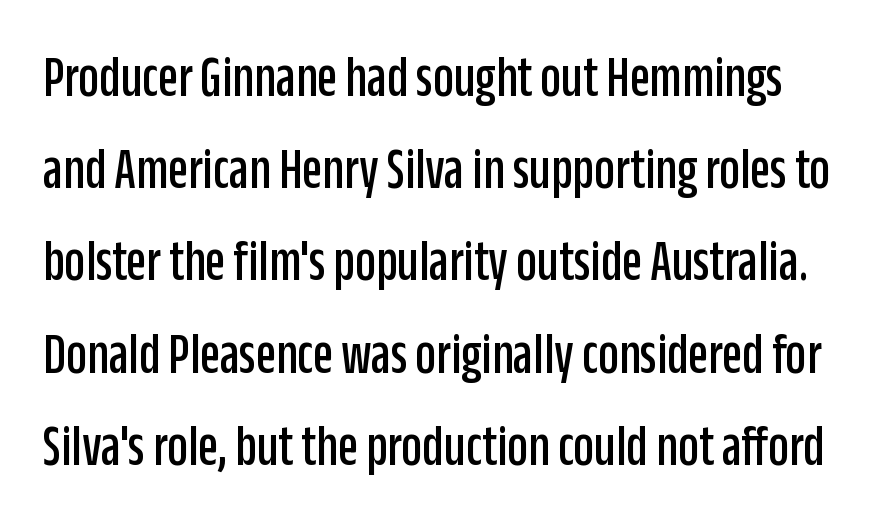
Honestly, there is no underline to notice here at all. Ordinary non-slanted type is in use. What's the leading like? Ordinary, nothing unusual. Short note: letters normally spaced.
